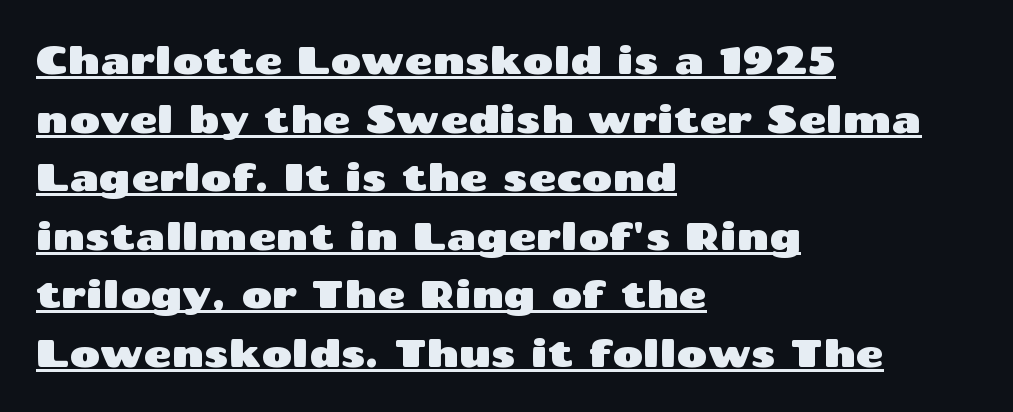
The image shows 38 px wide sans-serif type, upright; set left-aligned, normal line spacing (1.54x), normal letter spacing, underlined; medium stroke contrast and a medium x-height.
